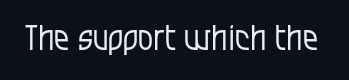
Q: Is the text bold? A: No.
Q: Is the text italic (slanted)? A: No, it is upright.
Q: Is the typeface a serif or a sans-serif typeface? A: Sans-serif.
Q: Is the text underlined? A: No.
Q: Is the spacing between letters normal or unusually wide? A: Normal.
Q: Width (condensed, normal, or wide)? A: Condensed.
Q: Stroke contrast? A: Low.
Q: x-height? A: Large.
Q: Monospaced? A: No.
